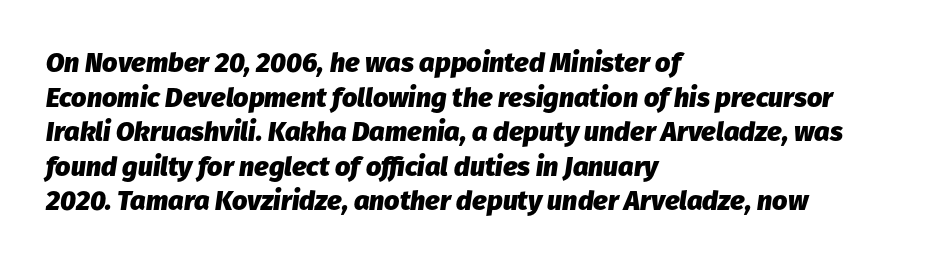
{"italic": "yes", "lean": "right", "slant_degrees": 8, "bold": "yes", "underline": "no", "align": "left", "line_spacing": "normal", "line_spacing_ratio": 1.28, "letter_spacing": "normal", "letter_spacing_em": 0.0, "glyph_px": 27}
